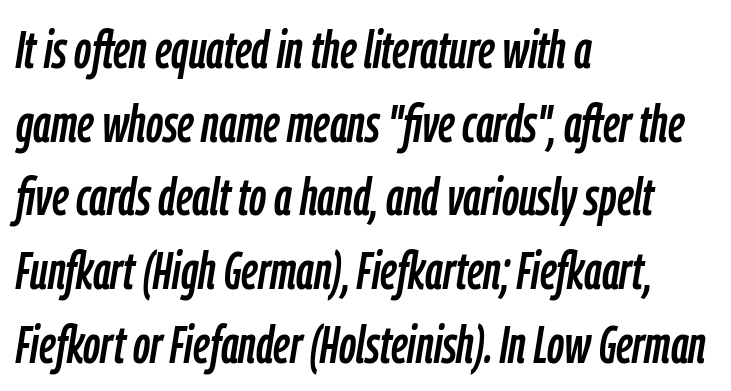
{"italic": "yes", "lean": "right", "slant_degrees": 9, "width": "condensed", "stroke_contrast": "low", "x_height": "medium", "monospaced": "no", "underline": "no", "align": "left", "line_spacing": "normal", "line_spacing_ratio": 1.39, "letter_spacing": "normal", "letter_spacing_em": 0.0, "glyph_px": 53}
